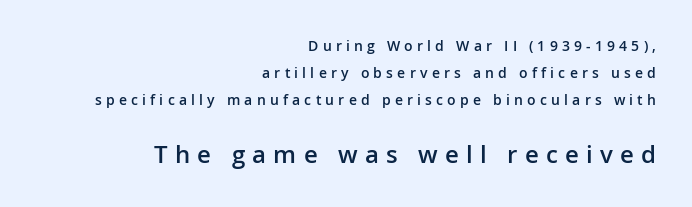
{"italic": "no", "bold": "semi", "underline": "no", "align": "right", "line_spacing": "loose", "line_spacing_ratio": 1.94, "letter_spacing": "wide", "letter_spacing_em": 0.3, "larger_block": "second", "size_ratio": 1.71, "glyph_px": 24}
